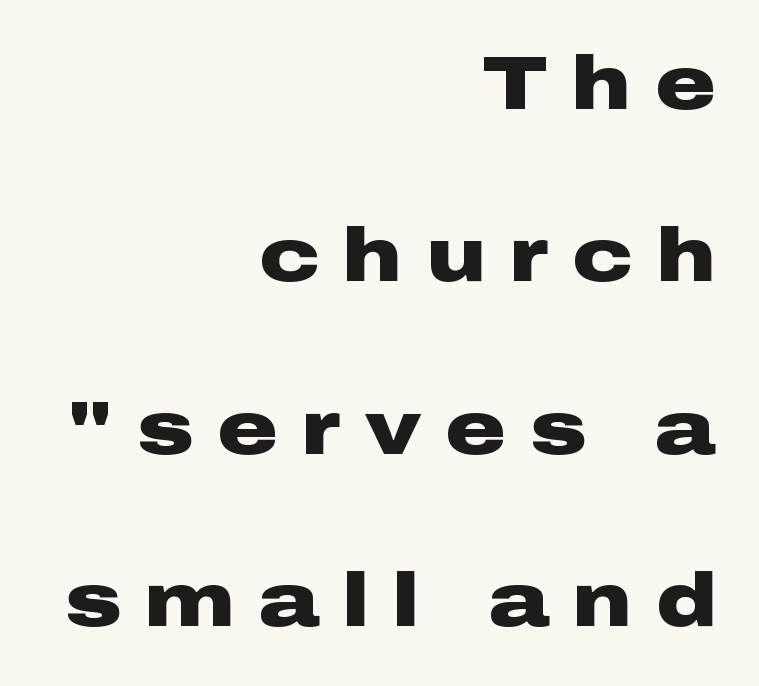
The image shows 75 px heavy, wide sans-serif type, upright; set right-aligned, loose line spacing (2.3x), unusually wide letter spacing (+0.32 em), not underlined; low stroke contrast and a medium x-height.
